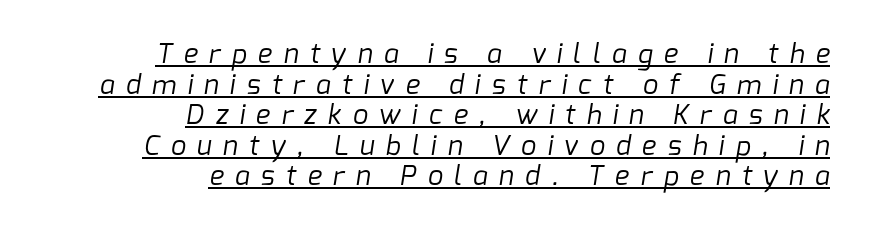
The image shows 27 px text type; set right-aligned, tight line spacing (1.13x), unusually wide letter spacing (+0.42 em), underlined.
